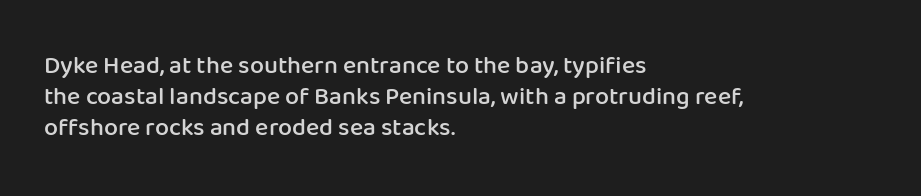
The vertical gap from one line to the next is medium. This sample is left-justified, so line endings fall wherever the words run out. Check under the words: just untouched page. Honestly, the letter spacing is just normal — you wouldn't notice it. Does the lettering tilt? It doesn't — this is upright. Typesetter's note: demi weight, one step under bold.
